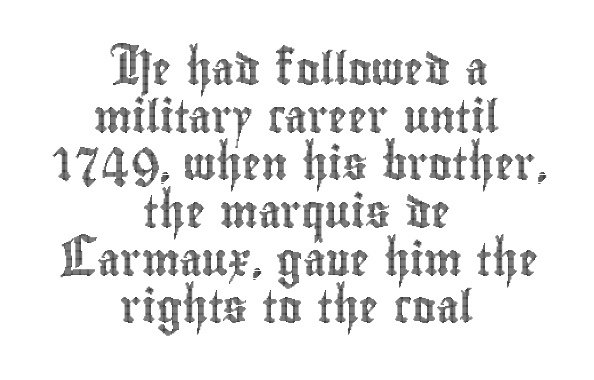
The image shows 32 px condensed type, upright; set centered, normal line spacing (1.49x), normal letter spacing, not underlined; a small x-height.
